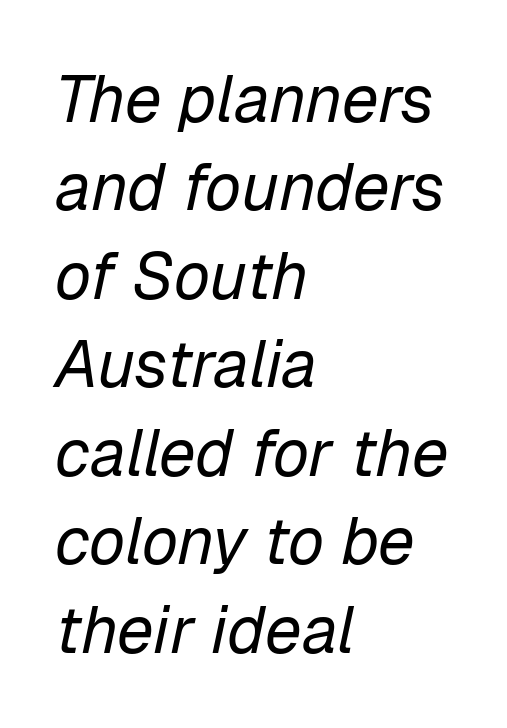
The passage shown is typed in a proportional face where columns would drift. Is the stroke heavy? The answer is a plain regular-or-lighter. The lines in this sample share a left origin and differ only in where they stop. Would a proofreader flag this as italicized? Yes. The space beneath each line is pristine and unruled.
